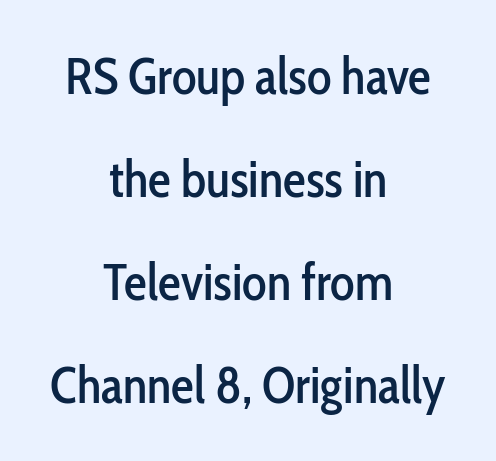
Looks like regular typesetting: each glyph gets only the width it needs. Style check: upright. The space directly below the letters is spotless. Horizontal bands of white between lines are thick stripes. To sum up the face: it is a sans, with no serifs. Spacing between characters is what you'd get straight out of the box.
